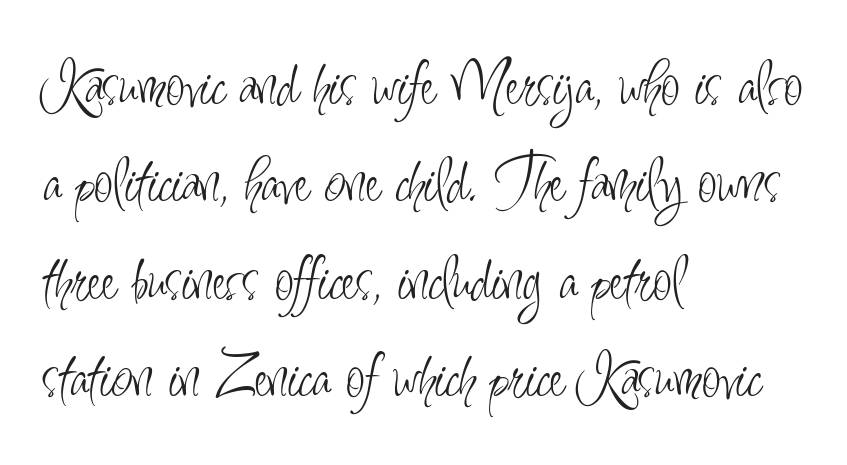
The letters carry no serifs — their stems end cleanly without finishing strokes. The lines in this sample share a left origin and differ only in where they stop. Tracking here is standard; glyphs follow each other at the usual distance. Is there much room between lines? A standard amount, neither cramped nor airy.
